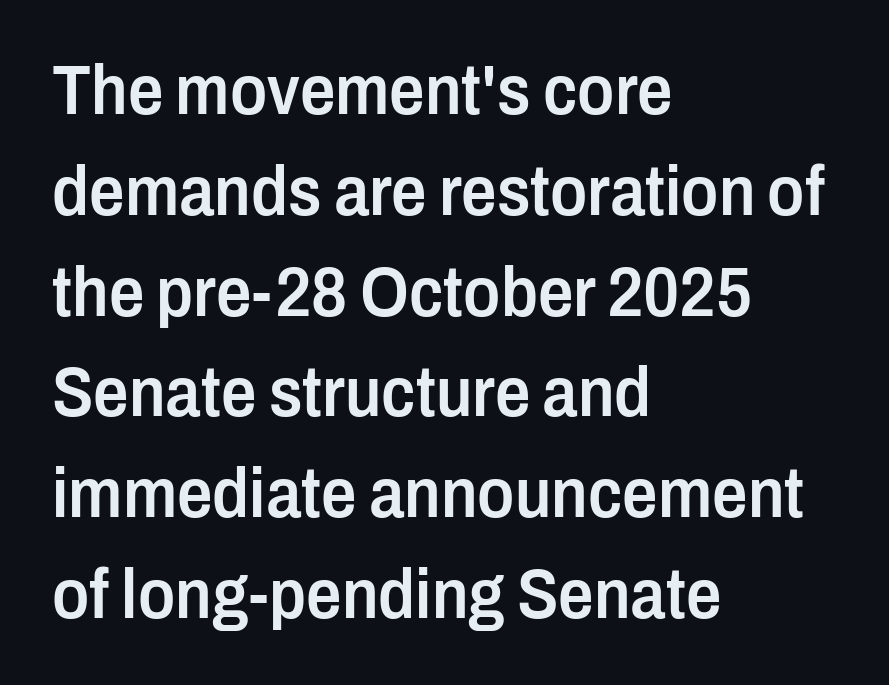
Q: Is the text bold? A: Semi-bold.
Q: Is the text italic (slanted)? A: No, it is upright.
Q: Is the typeface a serif or a sans-serif typeface? A: Sans-serif.
Q: Is the text underlined? A: No.
Q: How is the paragraph aligned? A: Left-aligned.
Q: Is the spacing between letters normal or unusually wide? A: Normal.
Q: Is the spacing between lines tight, normal or loose? A: Normal.
Q: Width (condensed, normal, or wide)? A: Condensed.
Q: Stroke contrast? A: Low.
Q: x-height? A: Medium.
Q: Monospaced? A: No.
